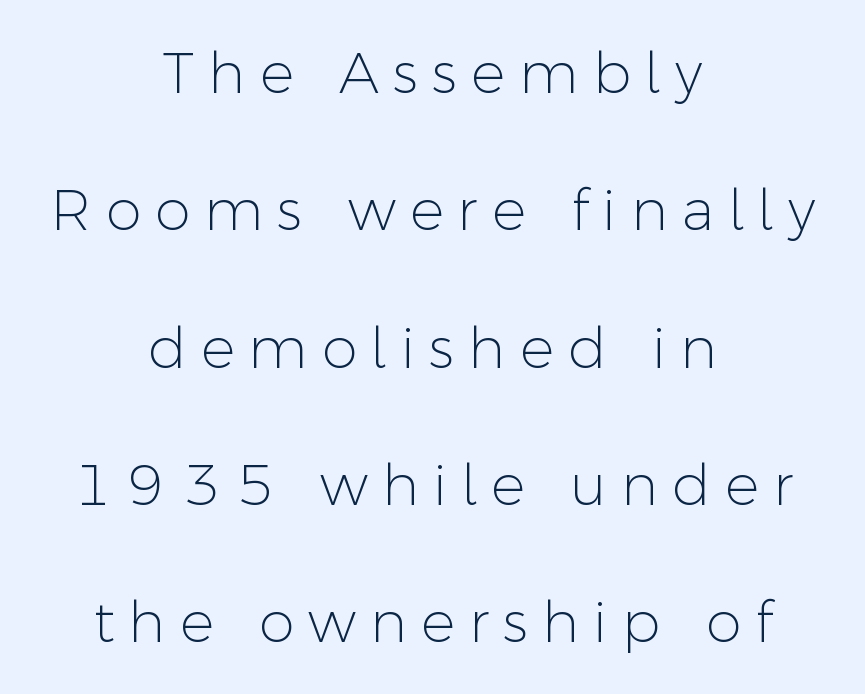
The image shows 57 px light sans-serif type, upright; set centered, loose line spacing (2.41x), unusually wide letter spacing (+0.25 em), not underlined; low stroke contrast and a medium x-height.
